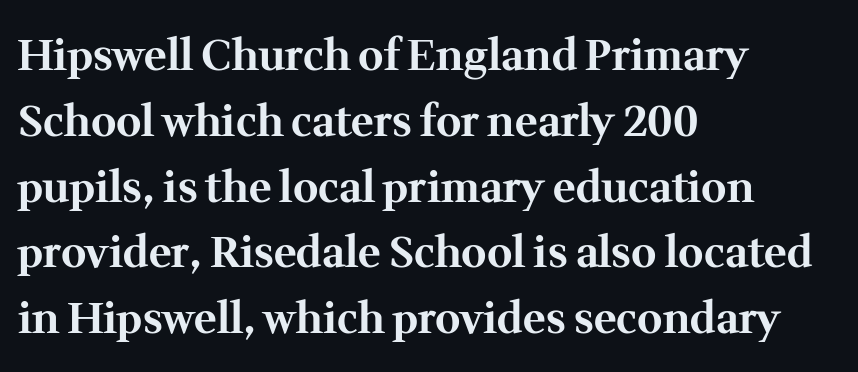
{"serif": "yes", "italic": "no", "bold": "yes", "weight": "bold", "width": "normal", "stroke_contrast": "medium", "x_height": "medium", "monospaced": "no", "underline": "no", "align": "left", "line_spacing": "normal", "line_spacing_ratio": 1.53, "letter_spacing": "normal", "letter_spacing_em": 0.0, "glyph_px": 43}
